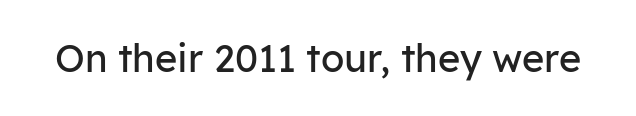
The image shows 38 px regular-weight sans-serif type, upright; set normal letter spacing, not underlined; low stroke contrast and a medium x-height.
